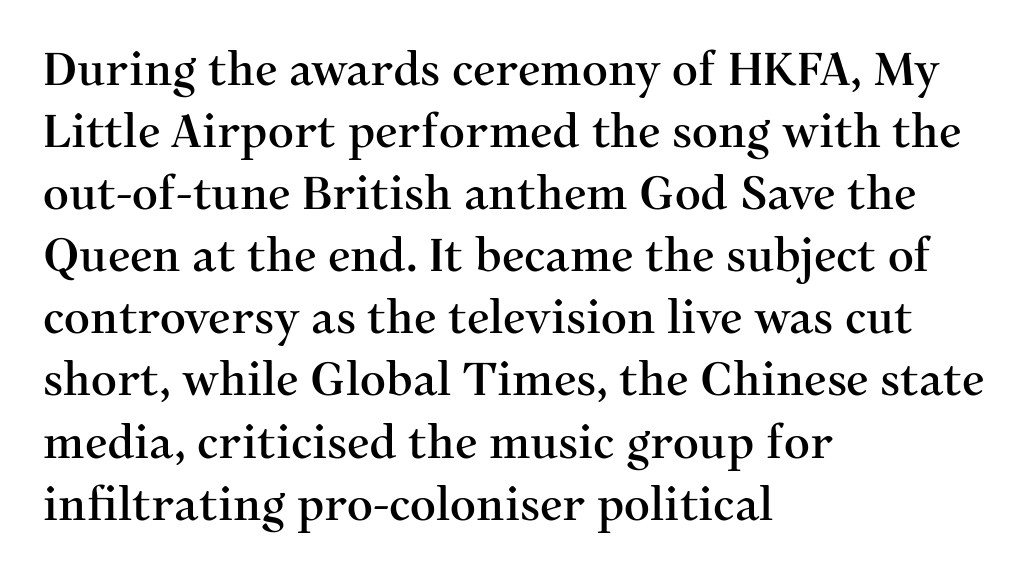
The image shows 45 px serif type, upright; set left-aligned, normal line spacing (1.38x), normal letter spacing, not underlined; medium stroke contrast and a medium x-height.
